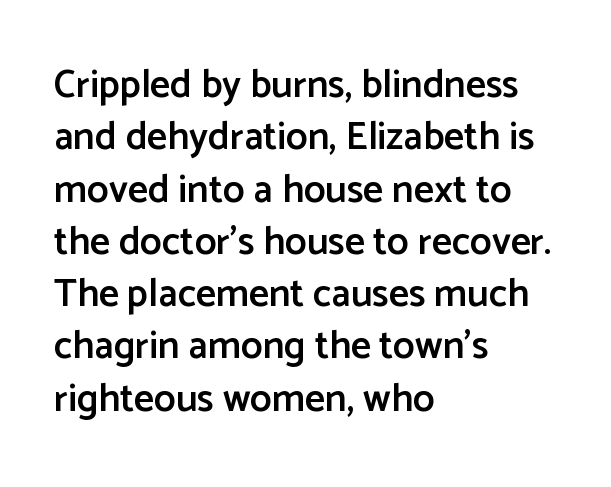
These lines carry some extra weight — a demibold, not a full bold. This sample has the flowing, uneven cadence of proportional lettering. Type without underlining. This is the regular roman posture of the typeface. Nothing sits at the stroke ends, so this counts as sans-serif.
